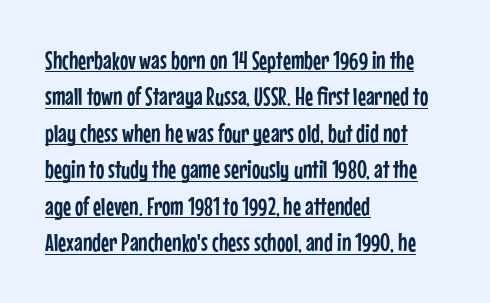
{"italic": "no", "underline": "yes", "align": "left", "line_spacing": "normal", "line_spacing_ratio": 1.46, "letter_spacing": "normal", "letter_spacing_em": 0.0, "glyph_px": 25}
